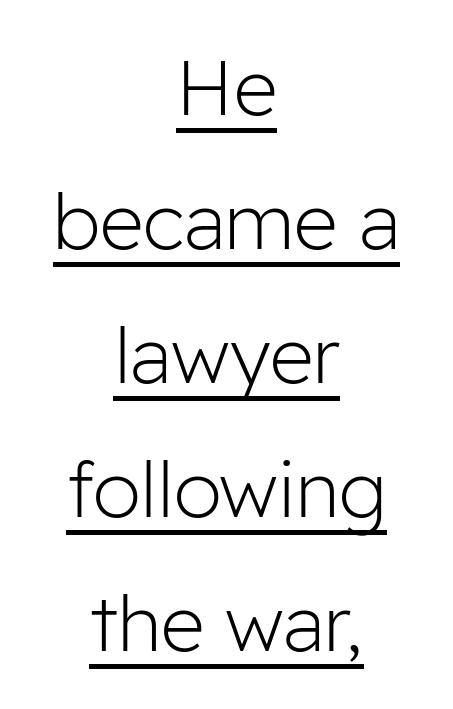
Q: Is the text bold? A: No.
Q: Is the text italic (slanted)? A: No, it is upright.
Q: Is the typeface a serif or a sans-serif typeface? A: Sans-serif.
Q: Is the text underlined? A: Yes.
Q: How is the paragraph aligned? A: Centered.
Q: Is the spacing between letters normal or unusually wide? A: Normal.
Q: Width (condensed, normal, or wide)? A: Normal.
Q: Stroke contrast? A: Low.
Q: x-height? A: Medium.
Q: Monospaced? A: No.
